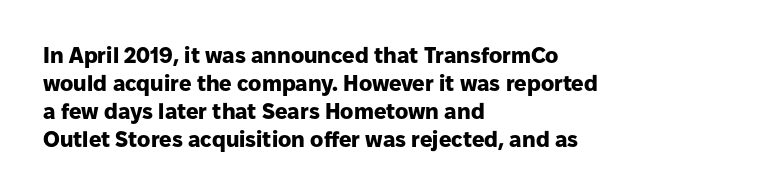
Q: Is the text bold? A: Yes.
Q: Is the text italic (slanted)? A: No, it is upright.
Q: Is the text underlined? A: No.
Q: How is the paragraph aligned? A: Left-aligned.
Q: Is the spacing between letters normal or unusually wide? A: Normal.
Q: Is the spacing between lines tight, normal or loose? A: Normal.
